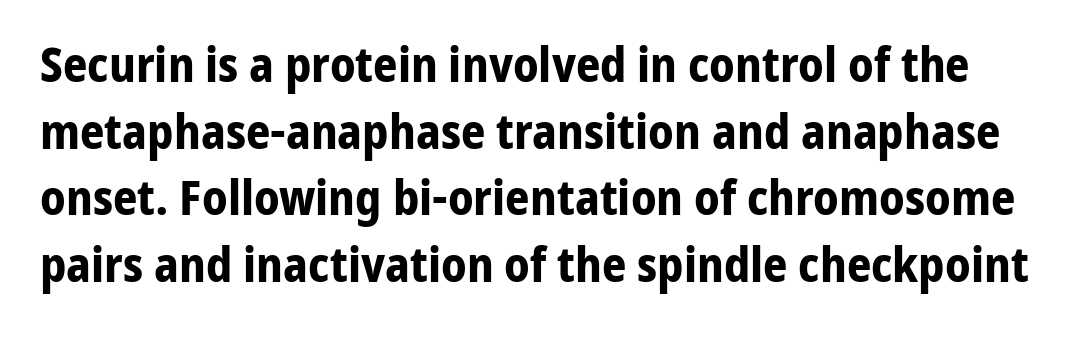
The image shows 48 px bold sans-serif type, upright; set normal line spacing (1.39x), normal letter spacing, not underlined; low stroke contrast and a medium x-height.
